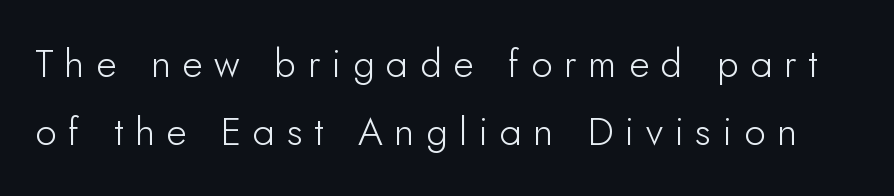
{"serif": "no", "italic": "no", "width": "normal", "stroke_contrast": "low", "x_height": "small", "monospaced": "no", "underline": "no", "line_spacing_ratio": 1.75, "letter_spacing": "wide", "letter_spacing_em": 0.3, "glyph_px": 39}
